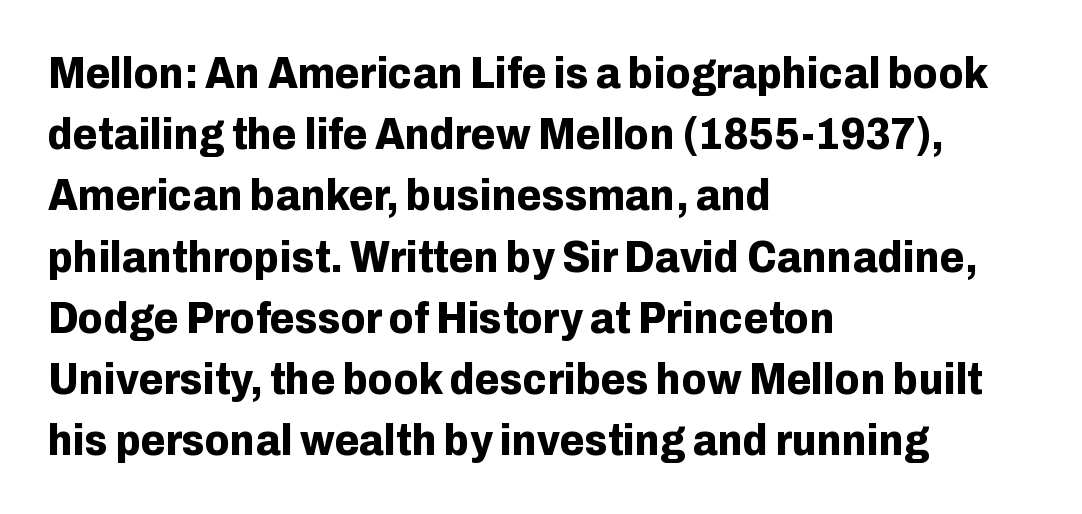
Heft: maximum for text — a bold. Is the block centered? No — it sits flush against the left margin. The designer went with a sans here, leaving each stem footless. Think of a printed novel: that variable character pitch is what you see here.
